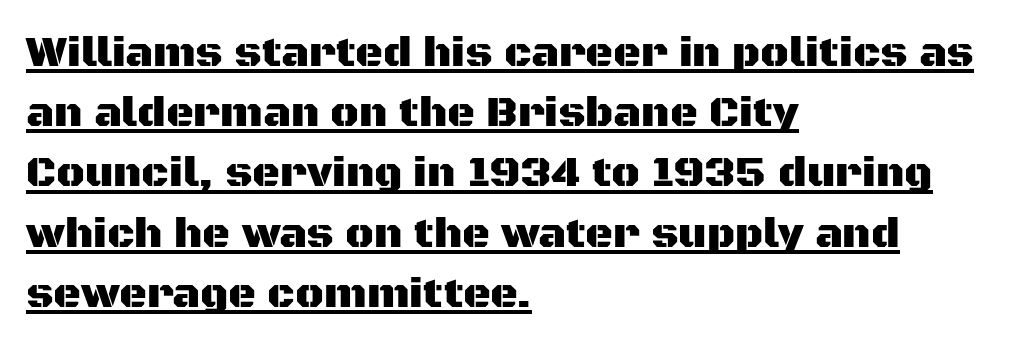
The image shows 43 px sans-serif type, upright; set left-aligned, normal line spacing (1.4x), normal letter spacing, underlined; medium stroke contrast and a large x-height.
